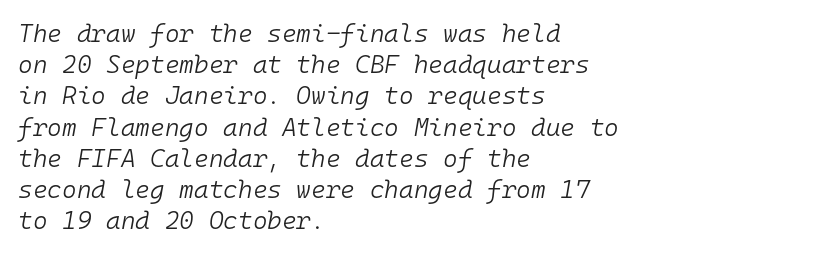
Q: Is the text bold? A: No.
Q: Is the text italic (slanted)? A: Yes, it leans right by about 10 degrees.
Q: Is the text underlined? A: No.
Q: How is the paragraph aligned? A: Left-aligned.
Q: Is the spacing between letters normal or unusually wide? A: Normal.
Q: Is the spacing between lines tight, normal or loose? A: Normal.
